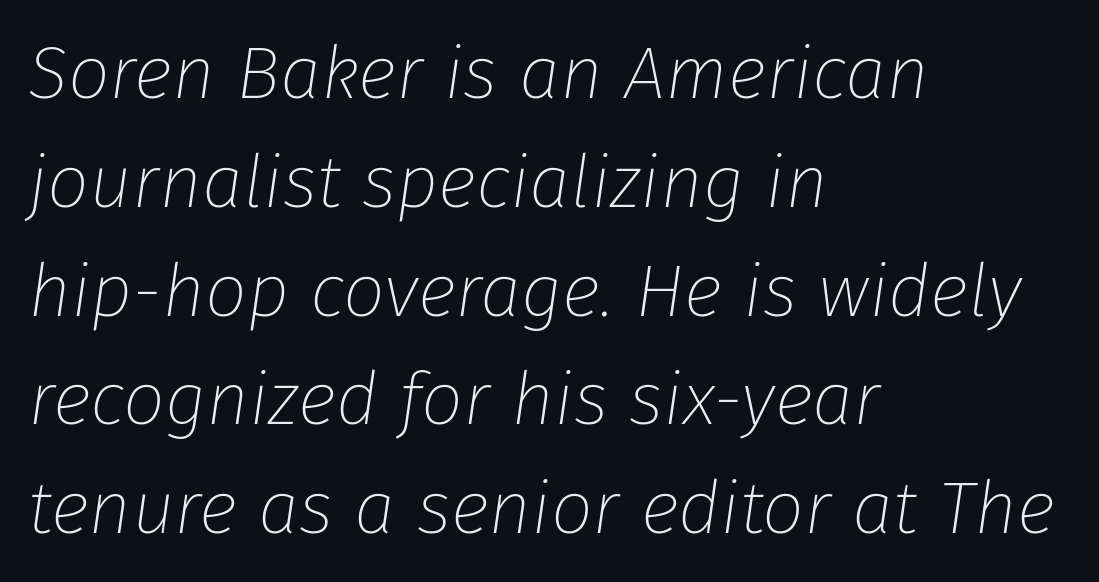
The image shows 74 px thin type, italic (leaning right); set left-aligned, normal line spacing (1.47x), normal letter spacing, not underlined; low stroke contrast and a medium x-height.
